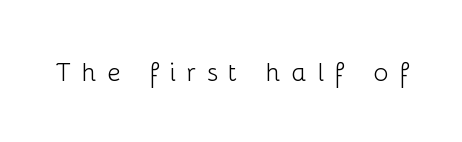
{"italic": "no", "bold": "no", "underline": "no", "letter_spacing": "wide", "letter_spacing_em": 0.43, "glyph_px": 25}
